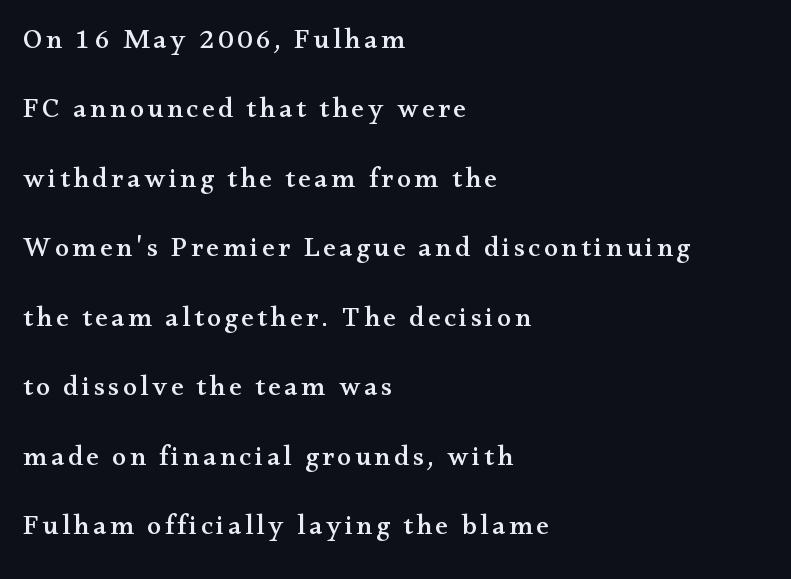
Q: Is the text italic (slanted)? A: No, it is upright.
Q: Is the typeface a serif or a sans-serif typeface? A: Serif.
Q: Is the text underlined? A: No.
Q: How is the paragraph aligned? A: Left-aligned.
Q: Is the spacing between lines tight, normal or loose? A: Loose.
Q: Width (condensed, normal, or wide)? A: Wide.
Q: Stroke contrast? A: Medium.
Q: x-height? A: Small.
Q: Monospaced? A: No.
